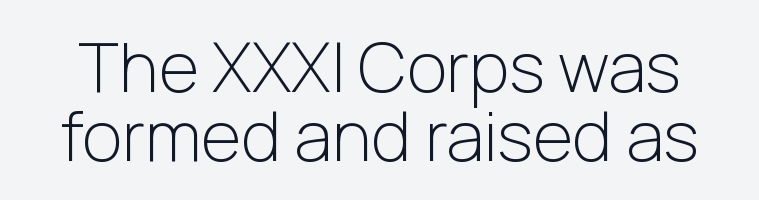
The image shows 69 px light sans-serif type, upright; set tight line spacing (1.0x), normal letter spacing, not underlined; low stroke contrast and a medium x-height.
